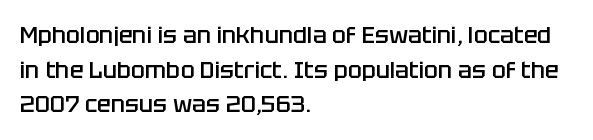
{"italic": "no", "bold": "semi", "underline": "no", "align": "left", "line_spacing": "normal", "line_spacing_ratio": 1.51, "letter_spacing": "normal", "letter_spacing_em": 0.0, "glyph_px": 23}
